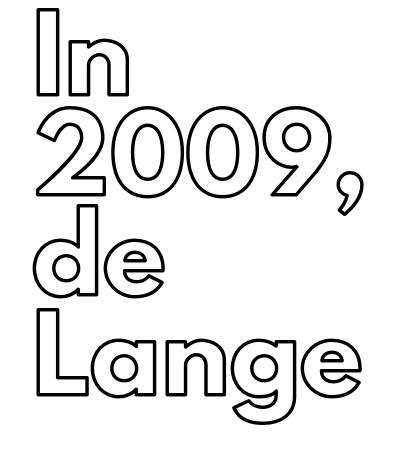
Descenders are the only things crossing below the line. Vertical spacing — default. The face used here is rendered with its standard letterfit. Reading down the block, your eye returns to a fixed left position each line. Here the designer chose a conventional face with non-uniform glyph widths.
